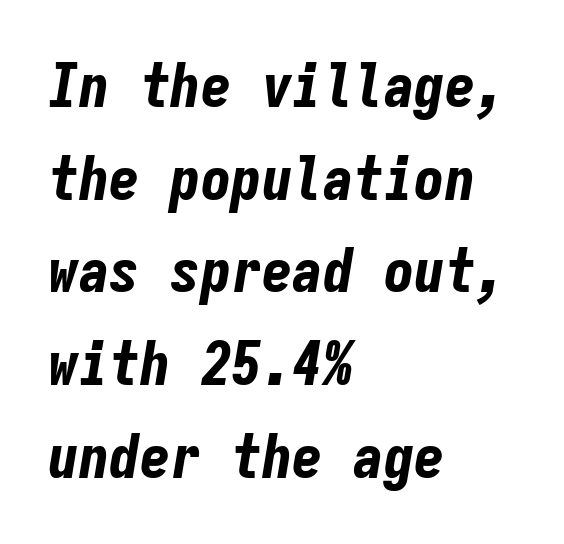
{"italic": "yes", "lean": "right", "slant_degrees": 9, "bold": "yes", "weight": "bold", "width": "condensed", "stroke_contrast": "low", "x_height": "medium", "monospaced": "yes", "underline": "no", "align": "left", "line_spacing": "normal", "line_spacing_ratio": 1.52, "letter_spacing": "normal", "letter_spacing_em": 0.0, "glyph_px": 61}
